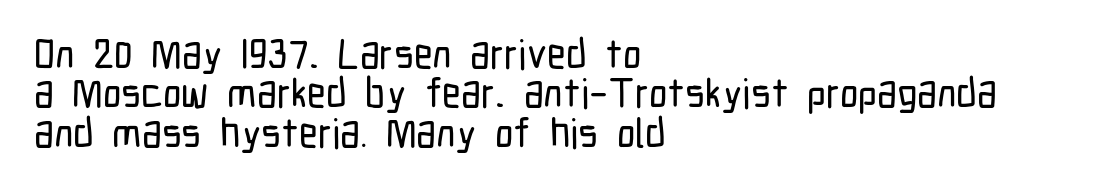
The image shows 41 px condensed sans-serif type, upright; set left-aligned, tight line spacing (0.96x), normal letter spacing, not underlined; low stroke contrast and a medium x-height.
